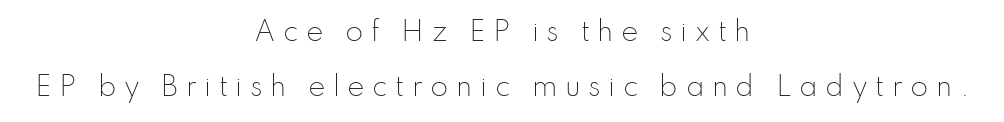
Q: Is the text bold? A: No.
Q: Is the text italic (slanted)? A: No, it is upright.
Q: Is the text underlined? A: No.
Q: How is the paragraph aligned? A: Centered.
Q: Is the spacing between letters normal or unusually wide? A: Unusually wide.
Q: Is the spacing between lines tight, normal or loose? A: Loose.
